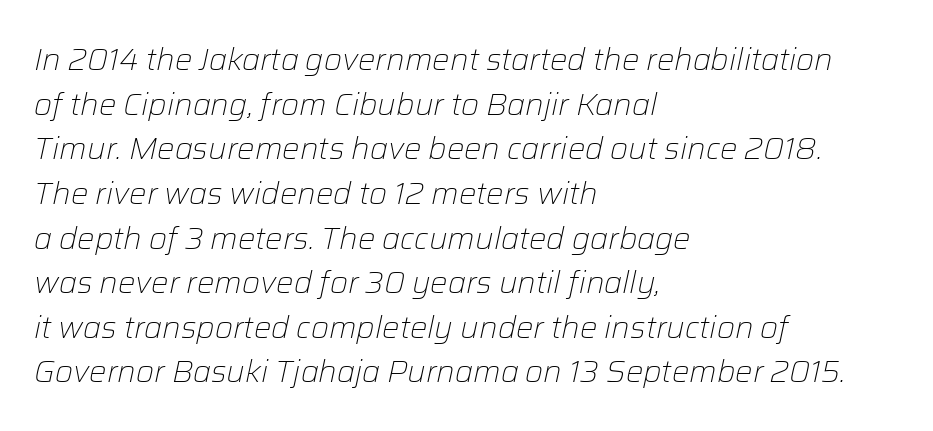
The image shows 31 px light type, italic (leaning right); set left-aligned, normal line spacing (1.44x), normal letter spacing, not underlined; low stroke contrast and a medium x-height.
